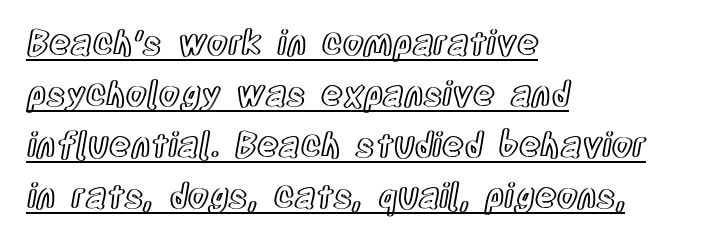
The face used here appears with an underline applied. You could not count columns in this text — the font is proportionally spaced. Look at the tracking — it's just the regular setting, nothing added.
